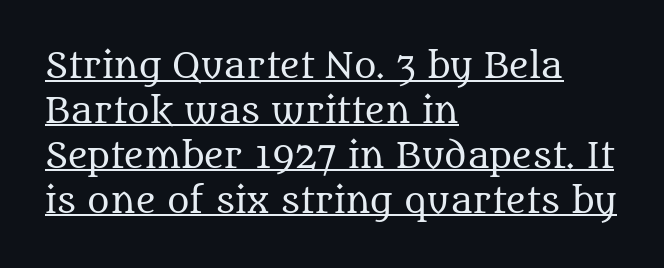
Q: Is the text bold? A: No.
Q: Is the text italic (slanted)? A: No, it is upright.
Q: Is the typeface a serif or a sans-serif typeface? A: Serif.
Q: Is the text underlined? A: Yes.
Q: How is the paragraph aligned? A: Left-aligned.
Q: Is the spacing between letters normal or unusually wide? A: Normal.
Q: Is the spacing between lines tight, normal or loose? A: Normal.
Q: Width (condensed, normal, or wide)? A: Normal.
Q: Stroke contrast? A: Medium.
Q: x-height? A: Large.
Q: Monospaced? A: No.
